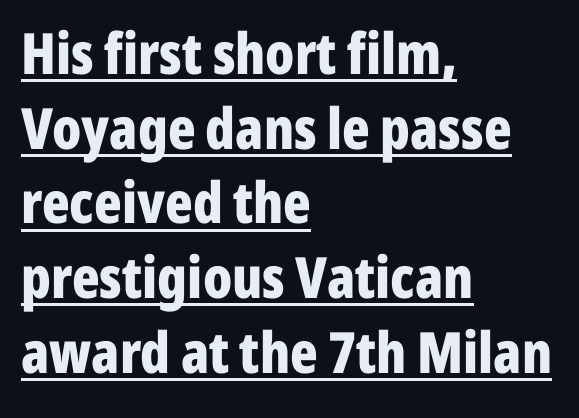
The glyphs in this specimen are sans serif. Look at the tracking — it's just the regular setting, nothing added. Here the designer chose a conventional face with non-uniform glyph widths. A classic flush-left, rag-right setting is used for this passage. A typographer would call this underscored text.
